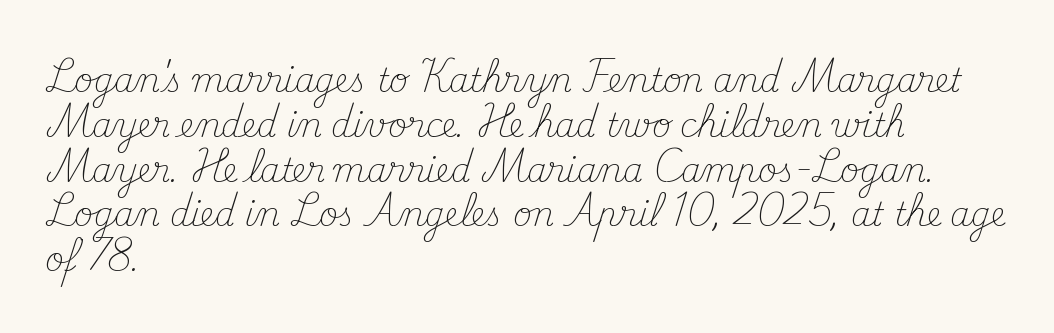
{"serif": "yes", "bold": "no", "weight": "light", "width": "normal", "stroke_contrast": "medium", "x_height": "small", "monospaced": "no", "underline": "no", "align": "left", "line_spacing": "normal", "line_spacing_ratio": 1.4, "letter_spacing": "normal", "letter_spacing_em": 0.0, "glyph_px": 32}
